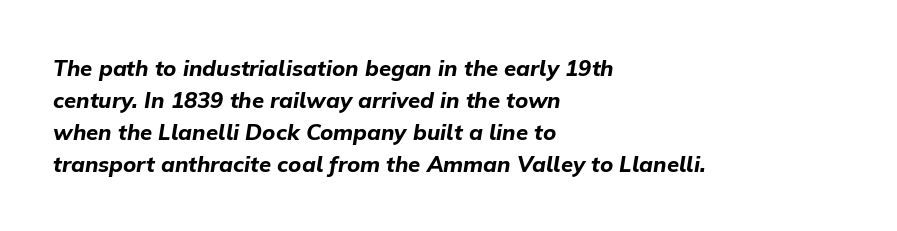
The image shows 22 px bold type, italic (leaning right); set left-aligned, normal line spacing (1.45x), normal letter spacing, not underlined.
